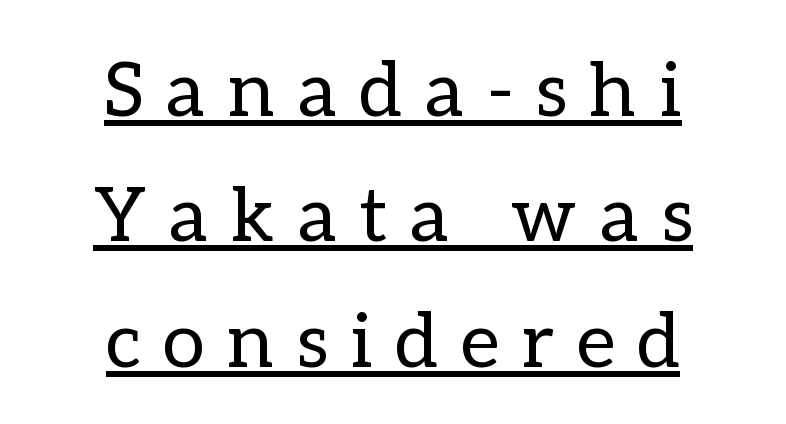
{"italic": "no", "bold": "no", "weight": "regular", "width": "normal", "stroke_contrast": "low", "x_height": "medium", "monospaced": "no", "underline": "yes", "align": "center", "line_spacing": "normal", "line_spacing_ratio": 1.65, "letter_spacing": "wide", "letter_spacing_em": 0.3, "glyph_px": 76}
